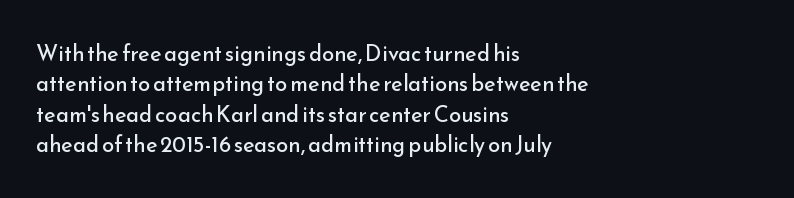
The image shows 22 px text type, upright; set left-aligned, normal line spacing (1.38x), normal letter spacing, not underlined.
